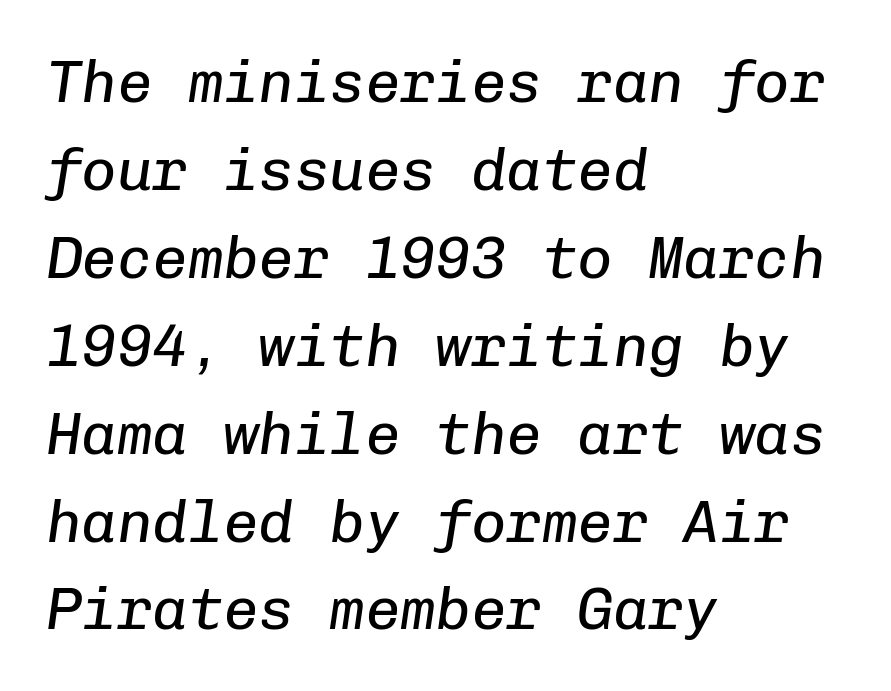
Q: Is the text bold? A: No.
Q: Is the text italic (slanted)? A: Yes, it leans right by about 8 degrees.
Q: Is the text underlined? A: No.
Q: How is the paragraph aligned? A: Left-aligned.
Q: Is the spacing between letters normal or unusually wide? A: Normal.
Q: Is the spacing between lines tight, normal or loose? A: Normal.
Q: Width (condensed, normal, or wide)? A: Normal.
Q: Stroke contrast? A: Low.
Q: x-height? A: Medium.
Q: Monospaced? A: Yes.
